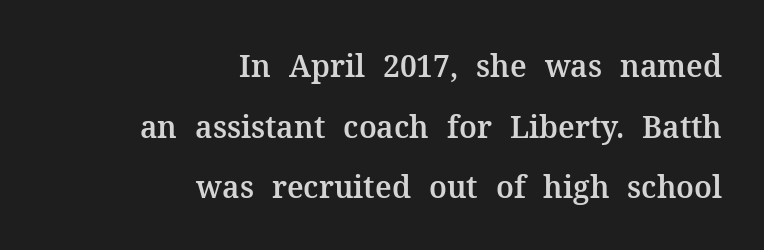
You could not count columns in this text — the font is proportionally spaced. These lines are set flush right with a ragged left edge. Leading is clearly above the norm, producing a sparse column. A typesetter would call this zero additional tracking.
